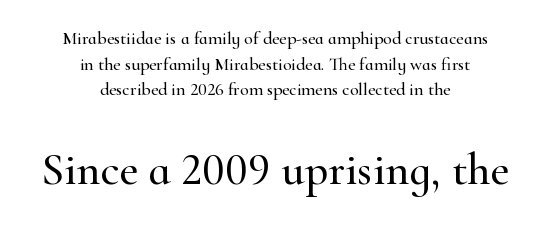
Every row of glyphs is offset so its center matches the block's center. Does the lettering tilt? It doesn't — this is upright. The strip under each line holds only bare page. The glyphs in this specimen are seriffed. Here the designer chose a conventional face with non-uniform glyph widths.
